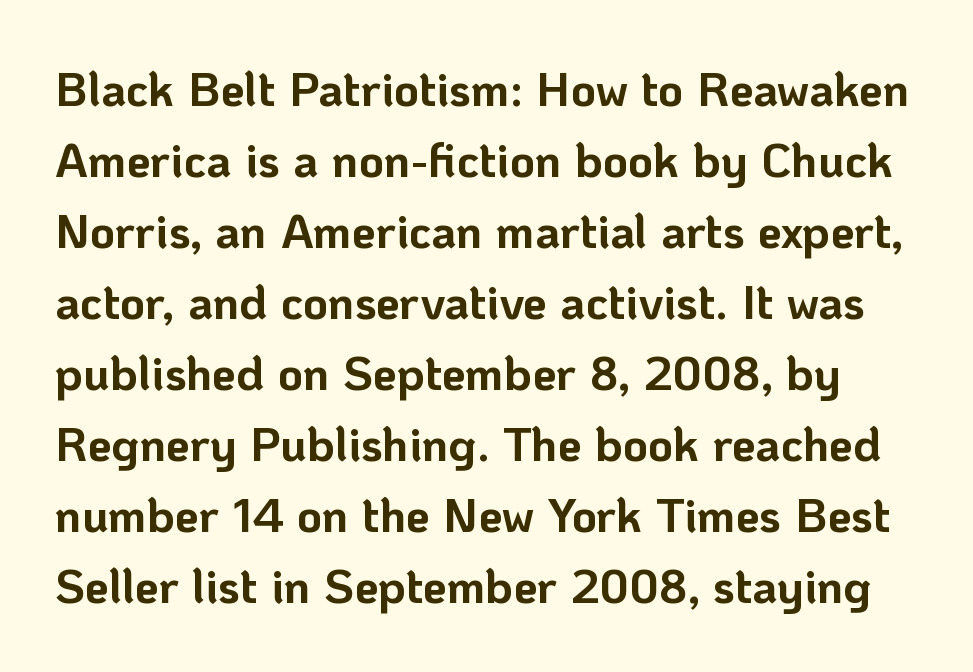
The image shows 48 px bold sans-serif type, upright; set normal line spacing (1.48x), normal letter spacing, not underlined; low stroke contrast and a medium x-height.
